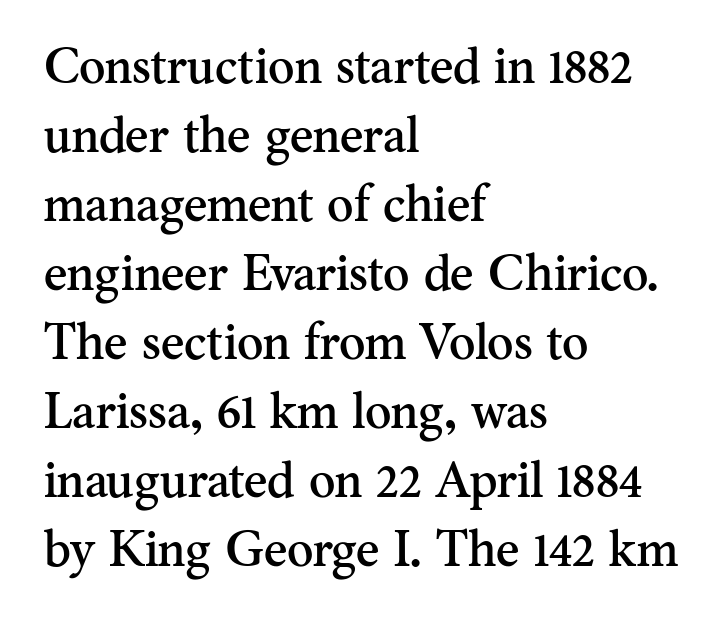
Q: Is the text italic (slanted)? A: No, it is upright.
Q: Is the typeface a serif or a sans-serif typeface? A: Serif.
Q: Is the text underlined? A: No.
Q: How is the paragraph aligned? A: Left-aligned.
Q: Is the spacing between letters normal or unusually wide? A: Normal.
Q: Is the spacing between lines tight, normal or loose? A: Normal.
Q: Width (condensed, normal, or wide)? A: Normal.
Q: Stroke contrast? A: Medium.
Q: x-height? A: Small.
Q: Monospaced? A: No.
